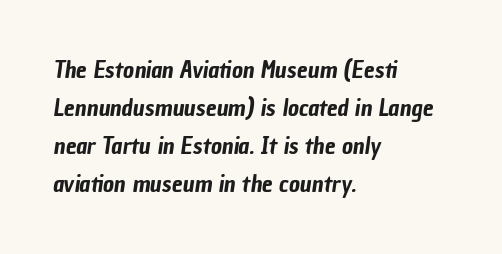
The image shows 24 px text type; set left-aligned, normal line spacing (1.58x), normal letter spacing, not underlined.
